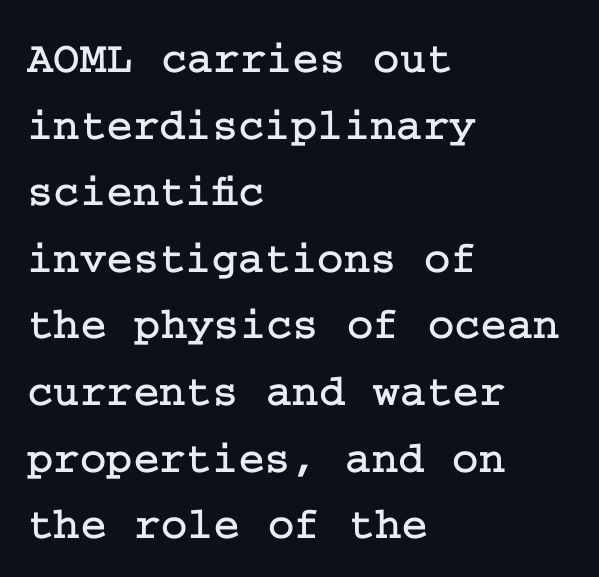
The image shows 45 px serif type, upright; set left-aligned, normal line spacing (1.48x), normal letter spacing, not underlined; low stroke contrast and a medium x-height.
